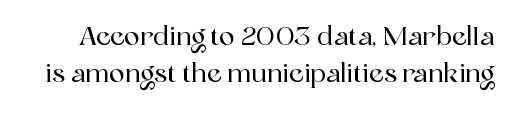
The image shows 26 px text type, upright; set normal line spacing (1.43x), normal letter spacing, not underlined.
